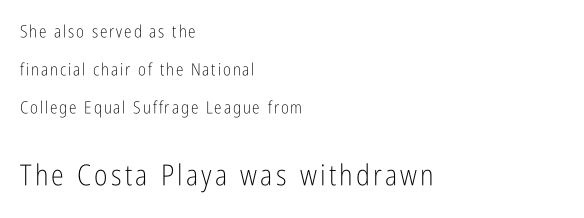
Stem width sits at or under what a default text font uses. The lettering stays uniformly vertical, giving the passage a roman look. The string is rendered with underlining switched off. Each line starts at the same left margin while the right side varies. Typesetter's note — lower block bumped up in size, upper block left smaller. Regarding leading, the lines here are spaced well apart.
